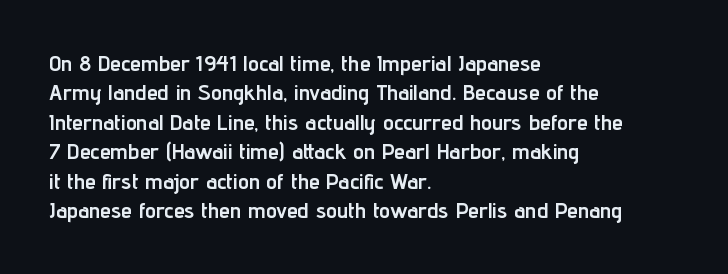
The vertical gap from one line to the next is medium. The rendering uses a bold face; every stroke is thick and dark. When letters stand straight like this, we call the style roman or upright. A typesetter would call this zero additional tracking.
